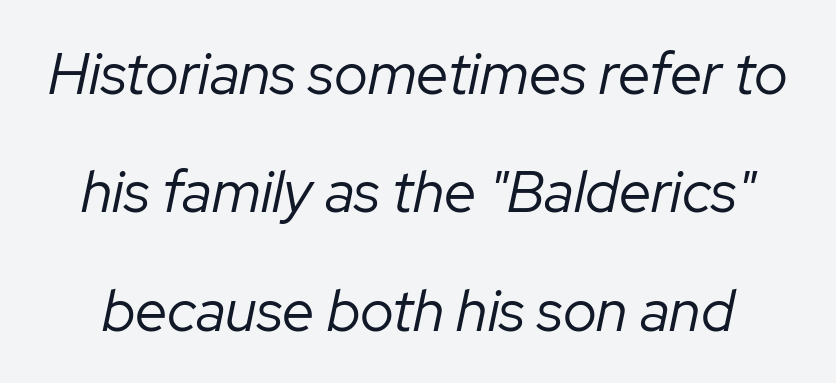
The image shows 58 px regular-weight type, italic (leaning right); set loose line spacing (2.04x), normal letter spacing, not underlined; low stroke contrast and a medium x-height.
